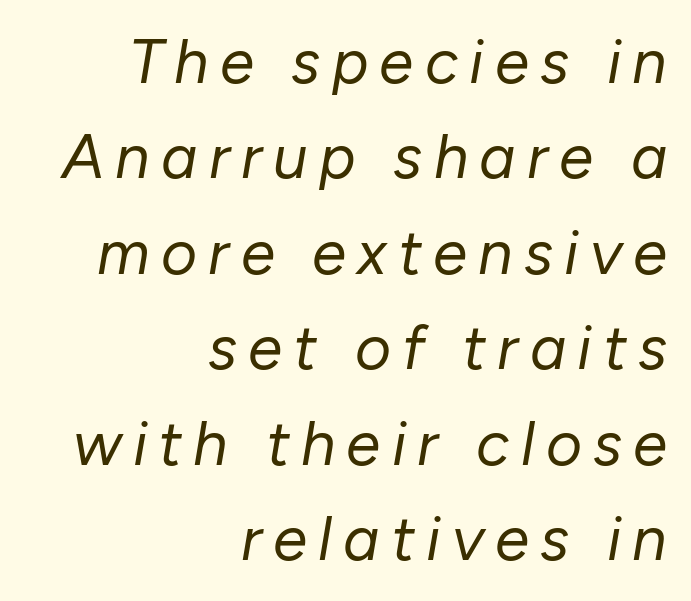
{"italic": "yes", "lean": "right", "slant_degrees": 10, "bold": "no", "weight": "regular", "width": "normal", "stroke_contrast": "low", "x_height": "medium", "monospaced": "no", "underline": "no", "align": "right", "line_spacing": "normal", "line_spacing_ratio": 1.54, "glyph_px": 62}
